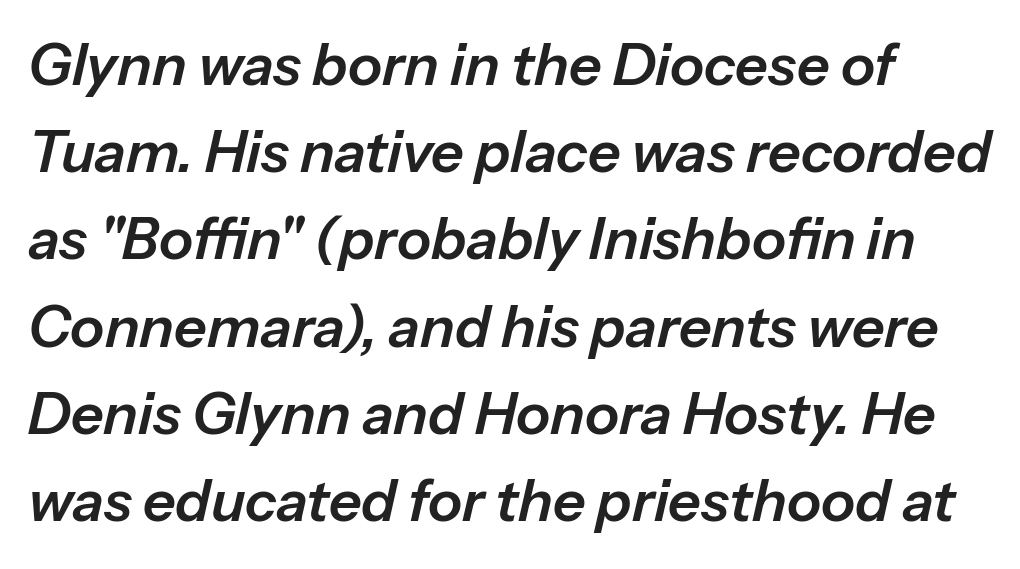
{"italic": "yes", "lean": "right", "slant_degrees": 13, "width": "normal", "stroke_contrast": "low", "x_height": "medium", "monospaced": "no", "underline": "no", "align": "left", "line_spacing": "normal", "line_spacing_ratio": 1.53, "letter_spacing": "normal", "letter_spacing_em": 0.0, "glyph_px": 57}
